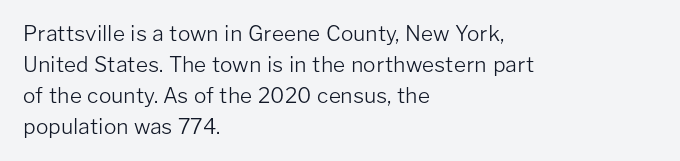
If you drew a line through each stem, it would be perfectly vertical. Leftover space on each line is placed entirely after the last word. The vertical gap from one line to the next is medium. The specimen omits any rule beneath the text block's lines.
